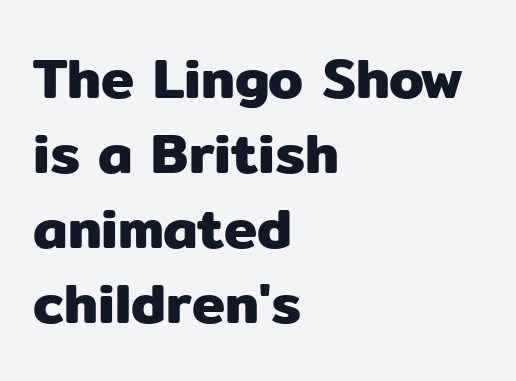
Q: Is the text italic (slanted)? A: No, it is upright.
Q: Is the typeface a serif or a sans-serif typeface? A: Sans-serif.
Q: Is the text underlined? A: No.
Q: How is the paragraph aligned? A: Left-aligned.
Q: Is the spacing between letters normal or unusually wide? A: Normal.
Q: Is the spacing between lines tight, normal or loose? A: Normal.
Q: Width (condensed, normal, or wide)? A: Normal.
Q: Stroke contrast? A: Low.
Q: x-height? A: Medium.
Q: Monospaced? A: No.
